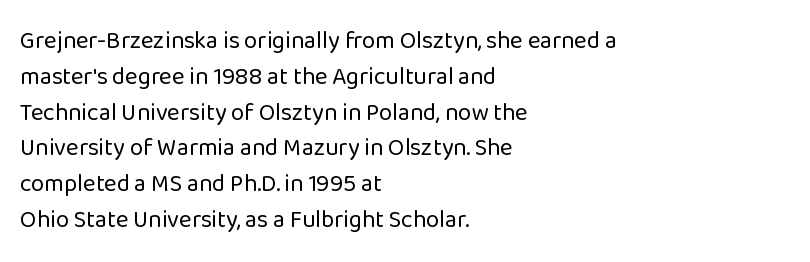
The setting favours the left margin, as ordinary paragraphs usually do. Upright lettering throughout. Letter spacing: default. No chunkiness to these letters — they're not bold.
